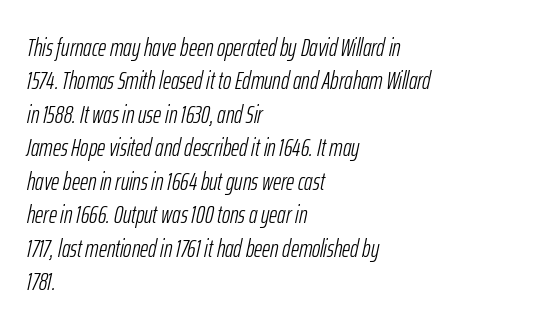
{"italic": "yes", "lean": "right", "slant_degrees": 12, "bold": "no", "underline": "no", "align": "left", "line_spacing": "normal", "line_spacing_ratio": 1.34, "letter_spacing": "normal", "letter_spacing_em": 0.0, "glyph_px": 25}
